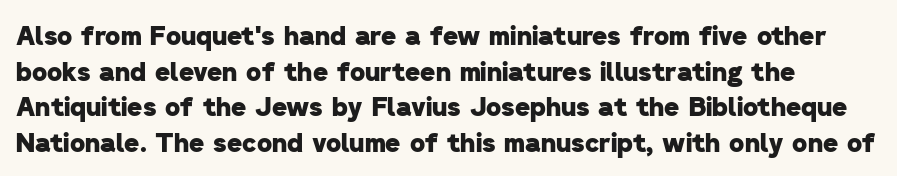
{"bold": "yes", "underline": "no", "line_spacing": "normal", "line_spacing_ratio": 1.37, "letter_spacing": "normal", "letter_spacing_em": 0.0, "glyph_px": 26}
